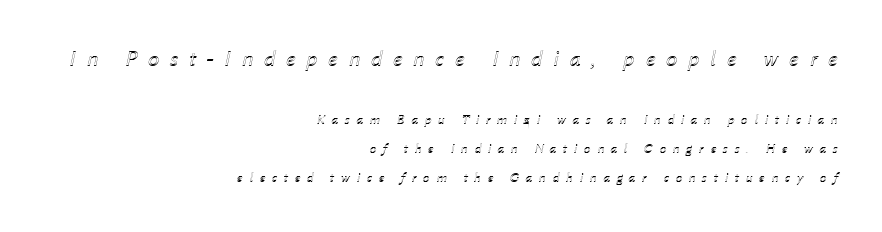
The image shows 23 px text type, italic (leaning right); set right-aligned, loose line spacing (2.08x), unusually wide letter spacing (+0.46 em), not underlined; the first (top) block is 1.64x larger.
